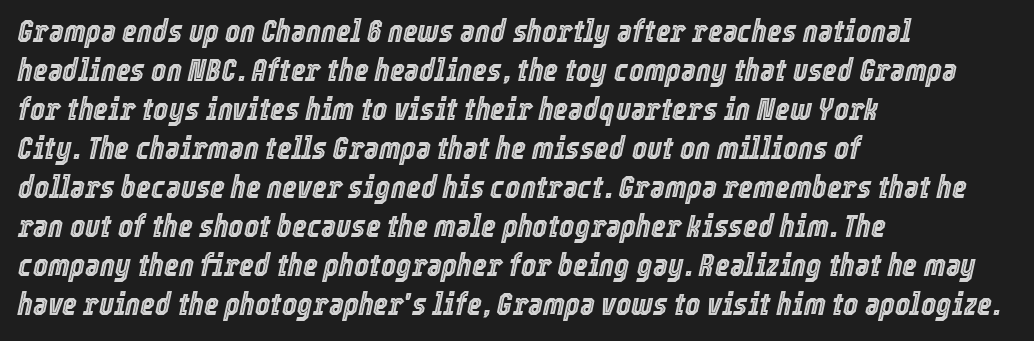
Q: Is the text italic (slanted)? A: Yes, it leans right by about 12 degrees.
Q: Is the text underlined? A: No.
Q: How is the paragraph aligned? A: Left-aligned.
Q: Is the spacing between letters normal or unusually wide? A: Normal.
Q: Width (condensed, normal, or wide)? A: Condensed.
Q: x-height? A: Medium.
Q: Monospaced? A: No.
